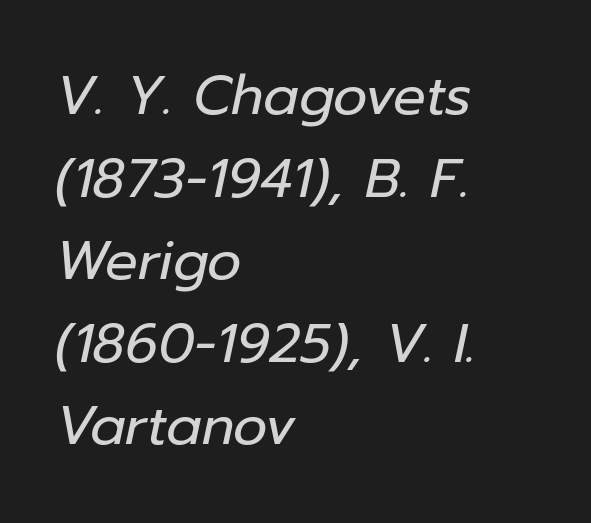
Q: Is the text bold? A: No.
Q: Is the text italic (slanted)? A: Yes, it leans right by about 12 degrees.
Q: Is the text underlined? A: No.
Q: How is the paragraph aligned? A: Left-aligned.
Q: Is the spacing between letters normal or unusually wide? A: Normal.
Q: Is the spacing between lines tight, normal or loose? A: Normal.
Q: Width (condensed, normal, or wide)? A: Normal.
Q: Stroke contrast? A: Low.
Q: x-height? A: Medium.
Q: Monospaced? A: No.
